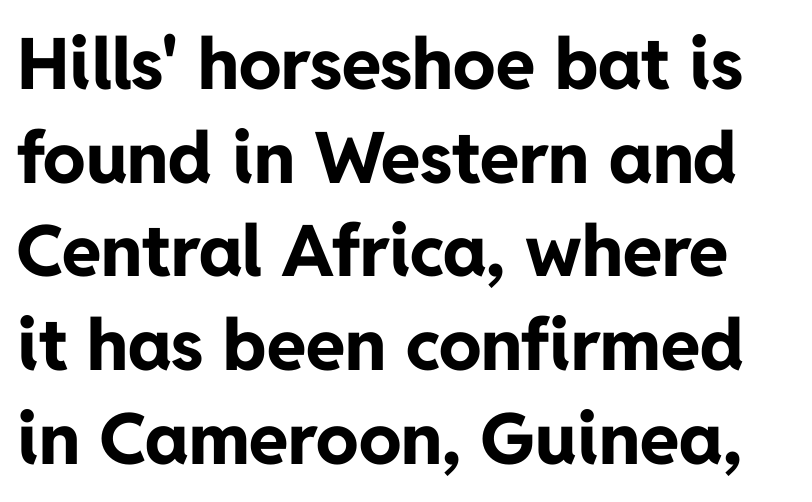
Q: Is the text bold? A: Yes.
Q: Is the text italic (slanted)? A: No, it is upright.
Q: Is the typeface a serif or a sans-serif typeface? A: Sans-serif.
Q: Is the text underlined? A: No.
Q: Is the spacing between letters normal or unusually wide? A: Normal.
Q: Is the spacing between lines tight, normal or loose? A: Normal.
Q: Width (condensed, normal, or wide)? A: Normal.
Q: Stroke contrast? A: Low.
Q: x-height? A: Medium.
Q: Monospaced? A: No.
